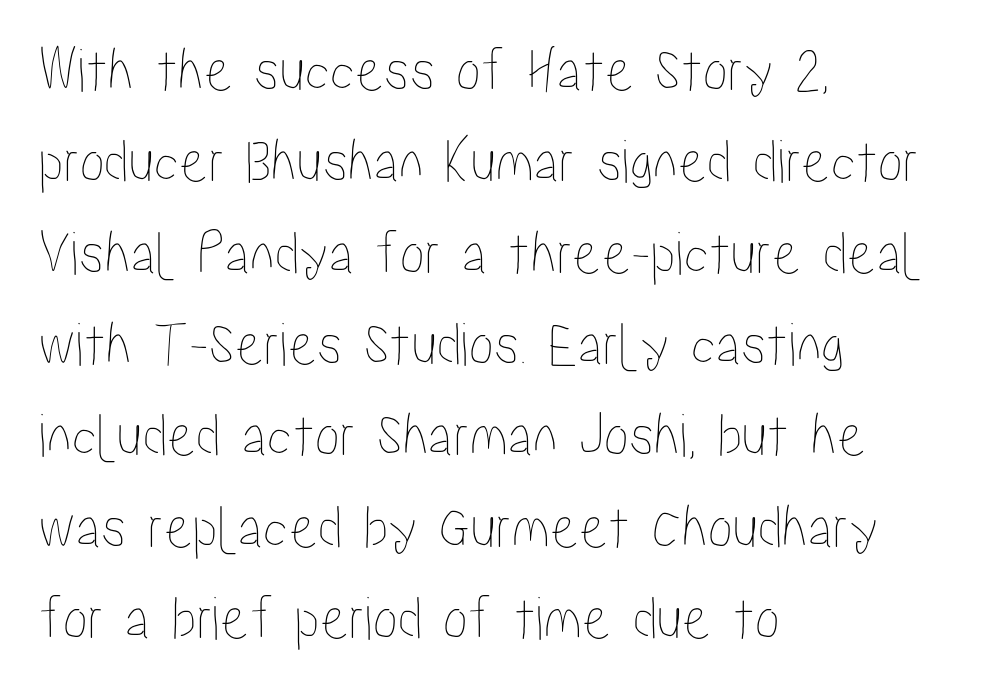
The image shows 63 px condensed type, upright; set left-aligned, normal line spacing (1.45x), normal letter spacing, not underlined; low stroke contrast and a medium x-height.
